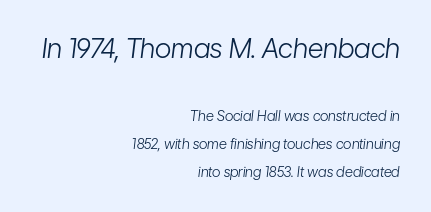
The emphasis by scale lands on block number one, above. This sample uses an oblique cut, with every glyph tilted off the vertical. Heaviness? Minimal to ordinary, like unemphasized prose. The gaps between neighbouring characters are ordinary and unremarkable. The foot of each line stays bare and open. Short and long lines alike share a common ending point at right.
